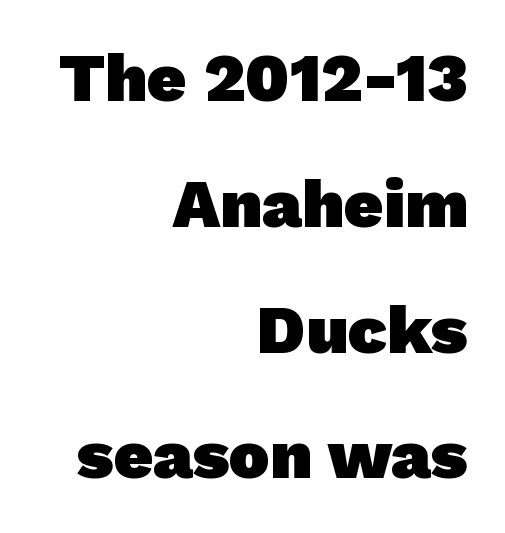
Q: Is the text bold? A: Yes.
Q: Is the typeface a serif or a sans-serif typeface? A: Sans-serif.
Q: Is the text underlined? A: No.
Q: How is the paragraph aligned? A: Right-aligned.
Q: Is the spacing between letters normal or unusually wide? A: Normal.
Q: Width (condensed, normal, or wide)? A: Normal.
Q: Stroke contrast? A: Low.
Q: x-height? A: Medium.
Q: Monospaced? A: No.
